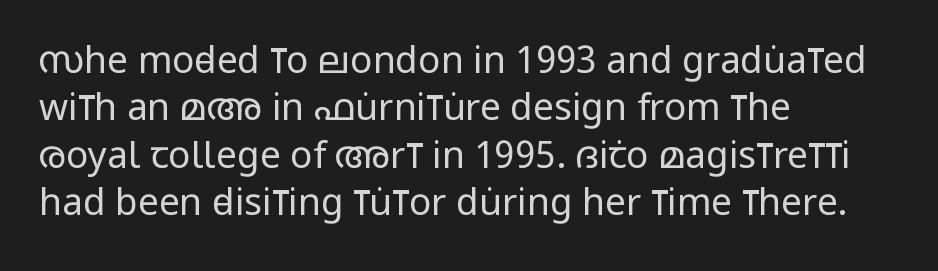
The image shows 37 px regular-weight, condensed sans-serif type, upright; set left-aligned, normal line spacing (1.28x), normal letter spacing, not underlined; low stroke contrast and a large x-height.
